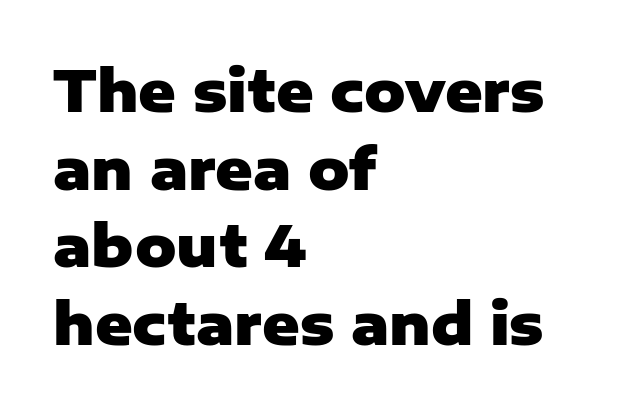
Q: Is the text bold? A: Yes.
Q: Is the text italic (slanted)? A: No, it is upright.
Q: Is the typeface a serif or a sans-serif typeface? A: Sans-serif.
Q: Is the text underlined? A: No.
Q: How is the paragraph aligned? A: Left-aligned.
Q: Is the spacing between letters normal or unusually wide? A: Normal.
Q: Is the spacing between lines tight, normal or loose? A: Normal.
Q: Width (condensed, normal, or wide)? A: Normal.
Q: Stroke contrast? A: Low.
Q: x-height? A: Medium.
Q: Monospaced? A: No.
